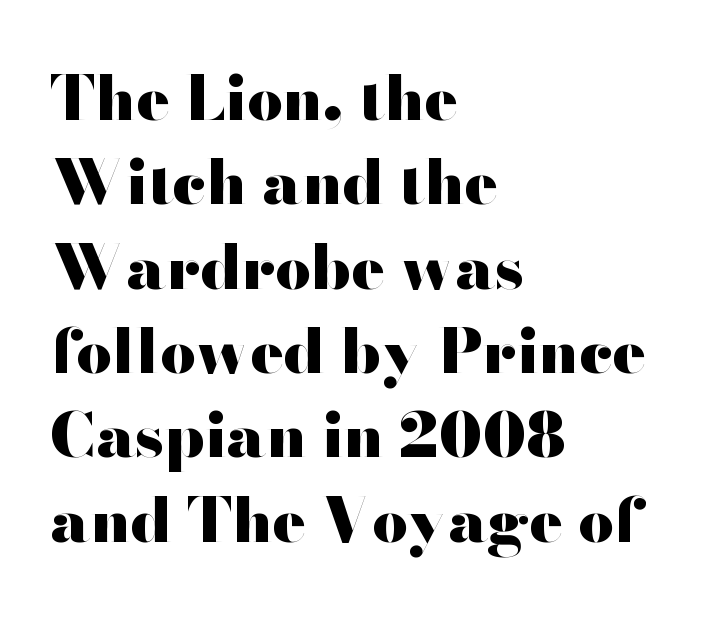
{"serif": "no", "italic": "no", "bold": "yes", "weight": "heavy", "width": "wide", "stroke_contrast": "high", "x_height": "small", "monospaced": "no", "underline": "no", "align": "left", "line_spacing": "normal", "line_spacing_ratio": 1.36, "letter_spacing": "normal", "letter_spacing_em": 0.0, "glyph_px": 62}
